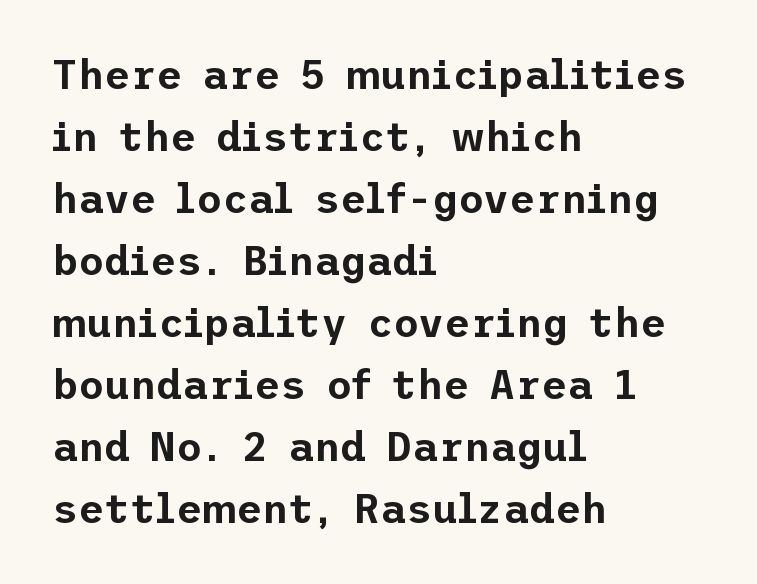
Q: Is the text italic (slanted)? A: No, it is upright.
Q: Is the typeface a serif or a sans-serif typeface? A: Sans-serif.
Q: Is the text underlined? A: No.
Q: How is the paragraph aligned? A: Left-aligned.
Q: Is the spacing between letters normal or unusually wide? A: Normal.
Q: Is the spacing between lines tight, normal or loose? A: Normal.
Q: Width (condensed, normal, or wide)? A: Normal.
Q: Stroke contrast? A: Low.
Q: x-height? A: Medium.
